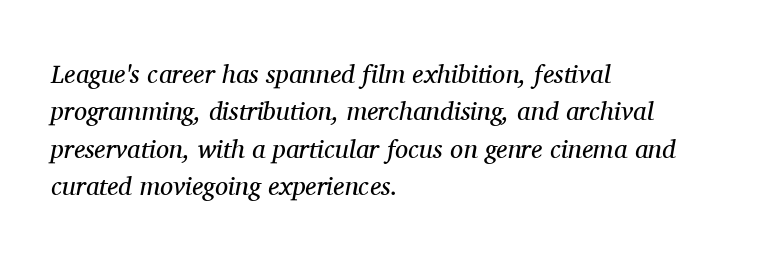
{"italic": "yes", "lean": "right", "slant_degrees": 11, "bold": "no", "underline": "no", "align": "left", "line_spacing": "normal", "line_spacing_ratio": 1.44, "letter_spacing": "normal", "letter_spacing_em": 0.0, "glyph_px": 26}
